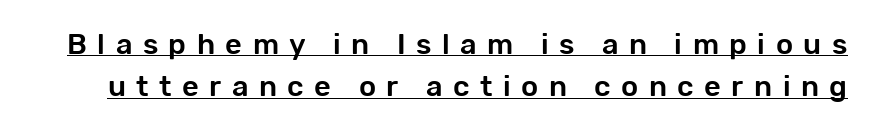
The image shows 29 px sans-serif type, upright; set normal line spacing (1.46x), unusually wide letter spacing (+0.36 em), underlined; low stroke contrast and a medium x-height.
